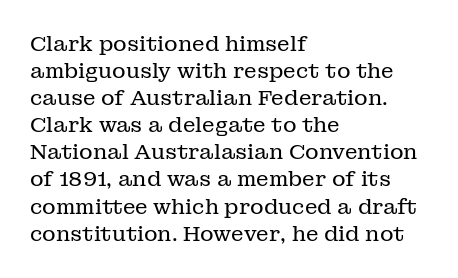
The image shows 21 px text type, upright; set left-aligned, normal line spacing (1.29x), normal letter spacing, not underlined.
